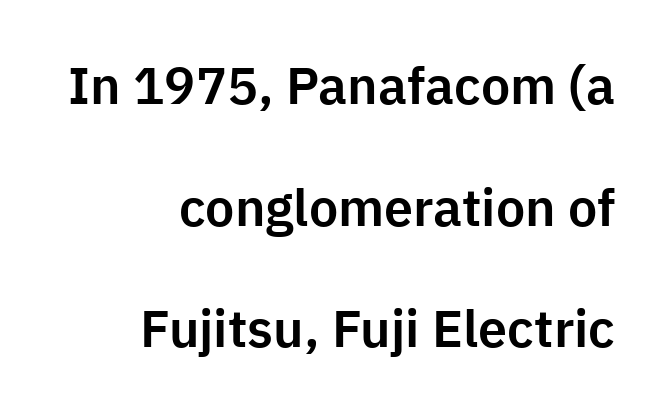
Q: Is the text italic (slanted)? A: No, it is upright.
Q: Is the typeface a serif or a sans-serif typeface? A: Sans-serif.
Q: Is the text underlined? A: No.
Q: How is the paragraph aligned? A: Right-aligned.
Q: Is the spacing between letters normal or unusually wide? A: Normal.
Q: Is the spacing between lines tight, normal or loose? A: Loose.
Q: Width (condensed, normal, or wide)? A: Normal.
Q: Stroke contrast? A: Low.
Q: x-height? A: Medium.
Q: Monospaced? A: No.
